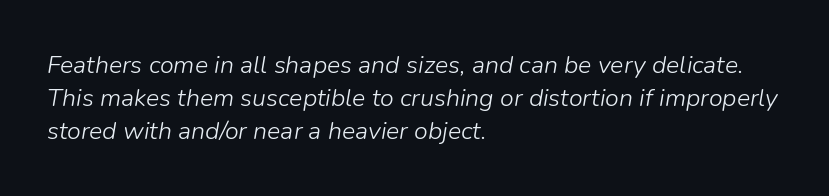
Successive baselines arrive at the customary interval. Looking at the ascenders, they clearly lean. Typeset ragged right — the left edge is the straight one. Has an underline been added? It has not. Here the glyphs are tracked normally, forming tight word shapes.
